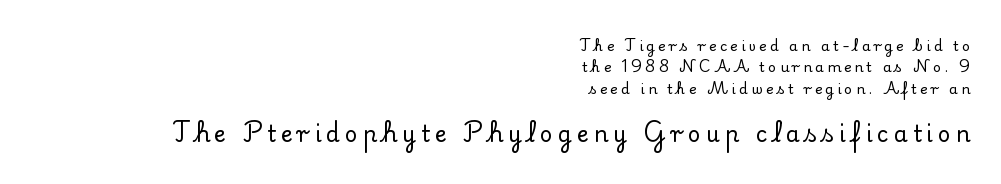
The image shows 22 px text type, upright; set right-aligned, normal line spacing (1.52x), unusually wide letter spacing (+0.23 em), not underlined; the second (bottom) block is 1.57x larger.
